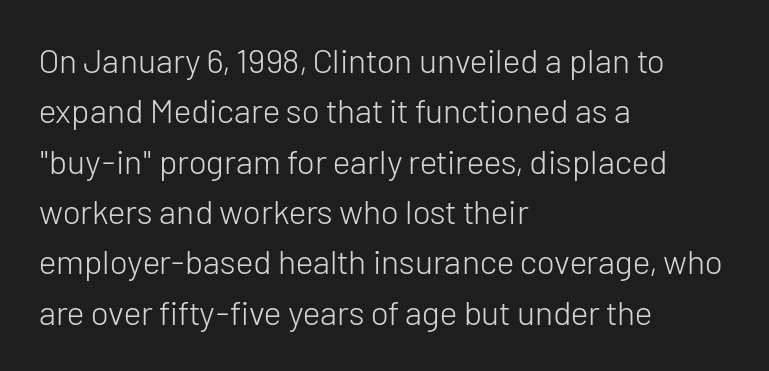
Q: Is the text bold? A: No.
Q: Is the text italic (slanted)? A: No, it is upright.
Q: Is the typeface a serif or a sans-serif typeface? A: Sans-serif.
Q: Is the text underlined? A: No.
Q: How is the paragraph aligned? A: Left-aligned.
Q: Is the spacing between letters normal or unusually wide? A: Normal.
Q: Is the spacing between lines tight, normal or loose? A: Normal.
Q: Width (condensed, normal, or wide)? A: Normal.
Q: Stroke contrast? A: Low.
Q: x-height? A: Medium.
Q: Monospaced? A: No.
